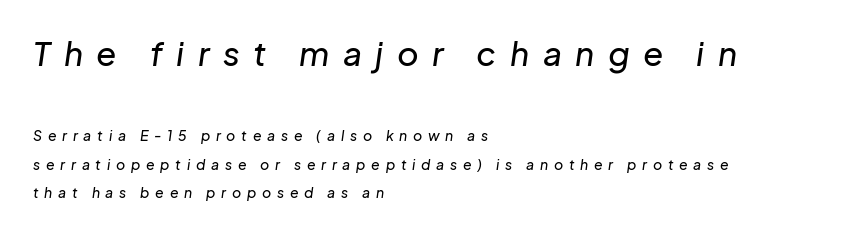
The text block is weighted toward the left margin, trailing off unevenly rightward. The block of text is sparse from top to bottom, with ample space between rows. Bare-footed words on every line. Character widths vary here, with narrow letters taking less room than wide ones. In terms of posture, this sample is oblique. How are the letters spaced? Widely, with obvious added tracking.
